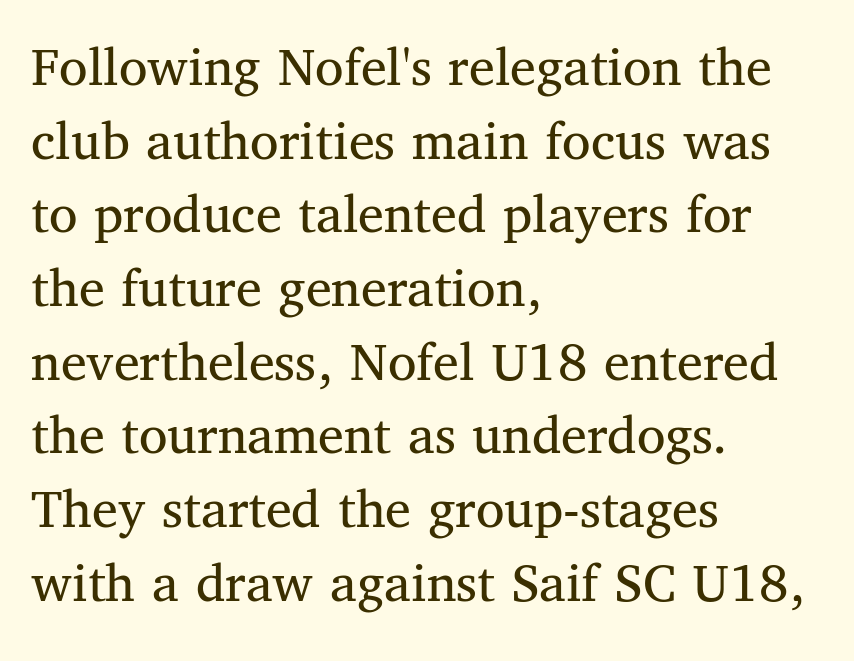
The image shows 58 px regular-weight serif type, upright; set left-aligned, normal line spacing (1.27x), normal letter spacing, not underlined; medium stroke contrast and a medium x-height.
